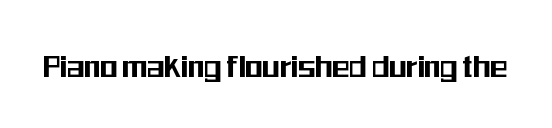
The image shows 36 px condensed sans-serif type, upright; set normal letter spacing, not underlined; medium stroke contrast and a medium x-height.
